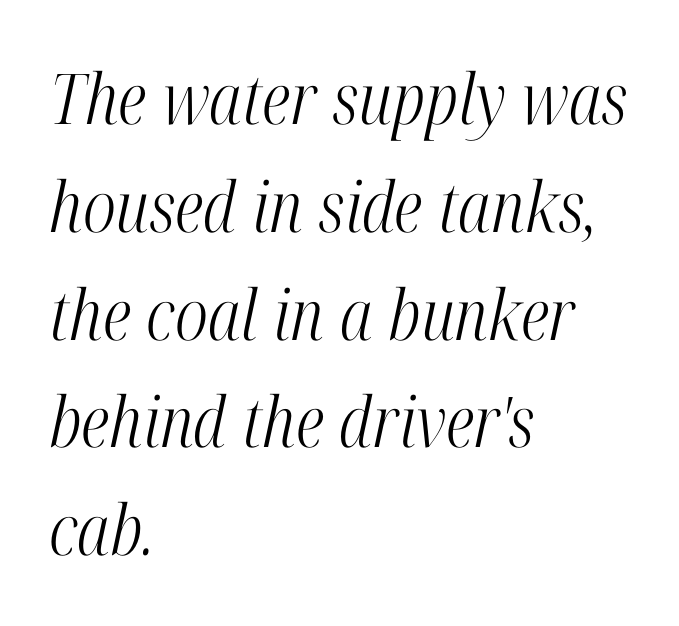
Q: Is the text bold? A: No.
Q: Is the text italic (slanted)? A: Yes, it leans right by about 12 degrees.
Q: Is the typeface a serif or a sans-serif typeface? A: Serif.
Q: Is the text underlined? A: No.
Q: How is the paragraph aligned? A: Left-aligned.
Q: Is the spacing between letters normal or unusually wide? A: Normal.
Q: Is the spacing between lines tight, normal or loose? A: Normal.
Q: Width (condensed, normal, or wide)? A: Condensed.
Q: Stroke contrast? A: High.
Q: x-height? A: Medium.
Q: Monospaced? A: No.
